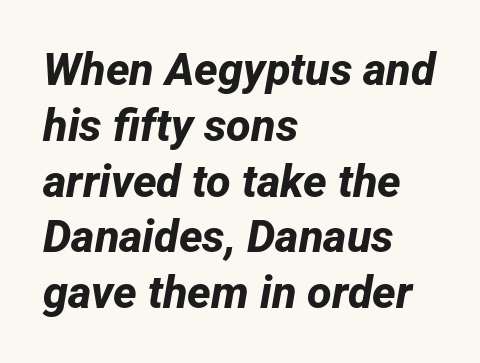
The image shows 45 px bold sans-serif type; set left-aligned, line spacing 1.24x, normal letter spacing, not underlined; low stroke contrast and a medium x-height.
